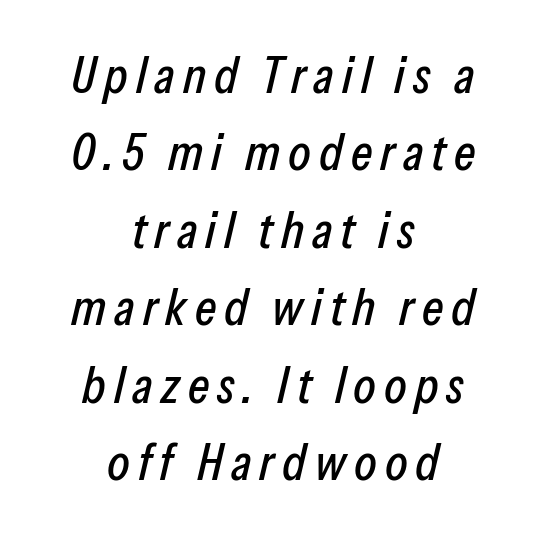
The letters are slanted; this is an italic face. Underline: absent. Vertical spacing — default. The rendering uses natural spacing where letterforms have individual widths. The paragraph has two soft edges and a firm central axis.
